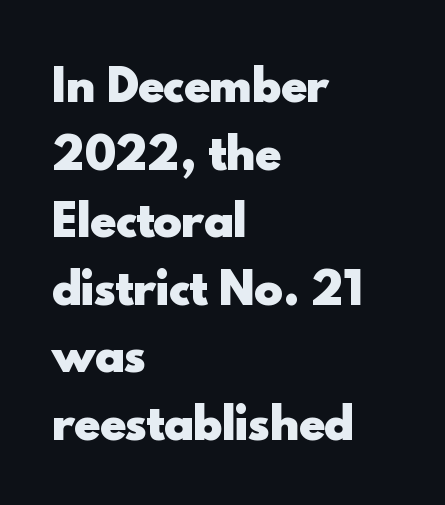
Q: Is the text bold? A: Yes.
Q: Is the text italic (slanted)? A: No, it is upright.
Q: Is the typeface a serif or a sans-serif typeface? A: Sans-serif.
Q: Is the text underlined? A: No.
Q: How is the paragraph aligned? A: Left-aligned.
Q: Is the spacing between letters normal or unusually wide? A: Normal.
Q: Is the spacing between lines tight, normal or loose? A: Normal.
Q: Width (condensed, normal, or wide)? A: Normal.
Q: x-height? A: Small.
Q: Monospaced? A: No.
